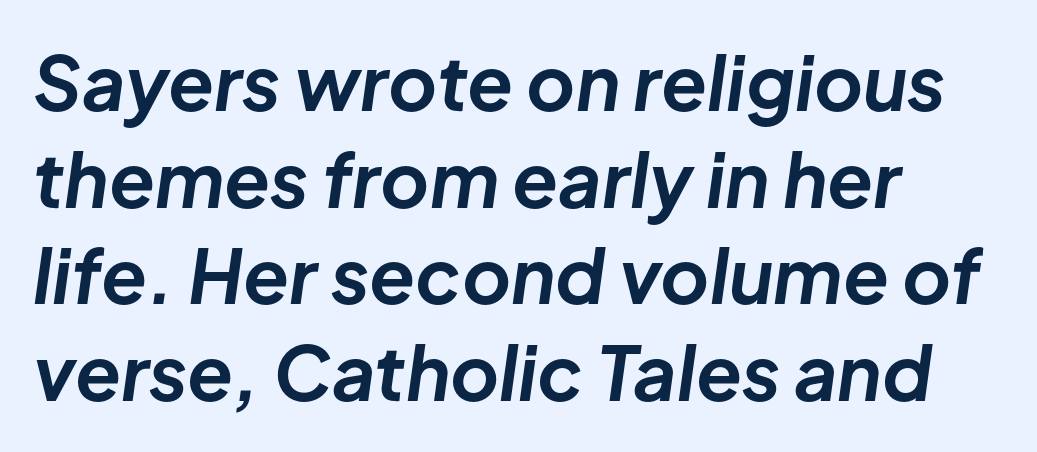
{"italic": "yes", "lean": "right", "slant_degrees": 8, "bold": "yes", "weight": "bold", "width": "normal", "stroke_contrast": "low", "x_height": "medium", "monospaced": "no", "underline": "no", "align": "left", "line_spacing": "normal", "line_spacing_ratio": 1.29, "letter_spacing": "normal", "letter_spacing_em": 0.0, "glyph_px": 75}
